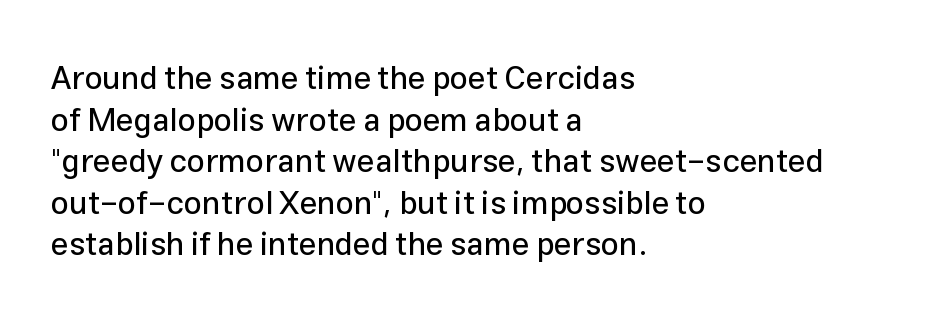
The image shows 32 px sans-serif type, upright; set left-aligned, normal line spacing (1.3x), normal letter spacing, not underlined; low stroke contrast and a medium x-height.
